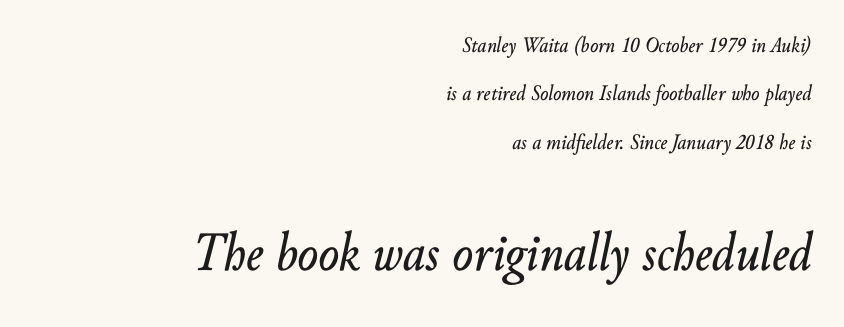
The image shows 55 px text type, italic (leaning right); set right-aligned, loose line spacing (2.2x), normal letter spacing, not underlined; the second (bottom) block is 2.5x larger; low stroke contrast and a small x-height.
